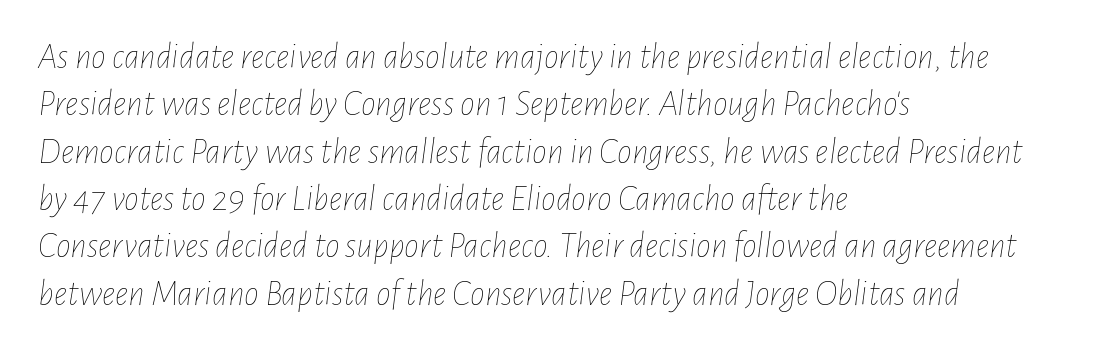
This sample uses plain, unmodified letter spacing. These lines are rendered in a variable-pitch font. Ink coverage per letter is moderate at most. Whoever set this chose a conventional vertical rhythm. The strip under each line holds only bare page.
